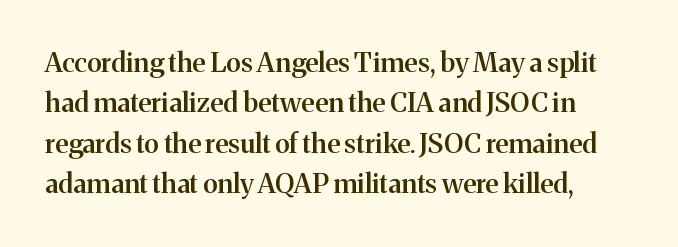
Glyph-to-glyph distance matches everyday printed text. Beneath every word, the page is bare. What's the leading like? Ordinary, nothing unusual. Typographic density is moderately raised because the face is semibold. Vertical strokes here are truly vertical.
